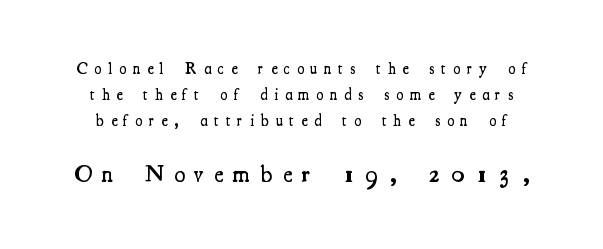
{"italic": "no", "bold": "semi", "underline": "no", "align": "center", "line_spacing": "normal", "line_spacing_ratio": 1.63, "letter_spacing": "wide", "letter_spacing_em": 0.43, "larger_block": "second", "size_ratio": 1.5, "glyph_px": 24}
